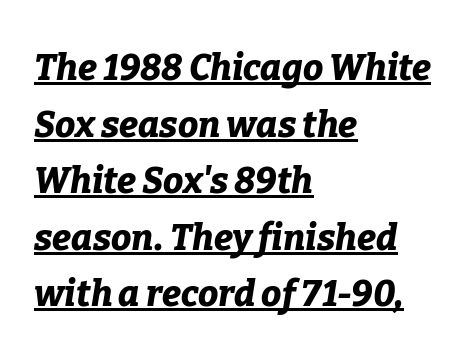
Varying glyph widths throughout — classic text-font behaviour. Whoever set this chose a conventional vertical rhythm. The rendering applies a slant to the glyphs. Every word sits above its own underline. Every row of glyphs begins at an identical x-position on the left.
